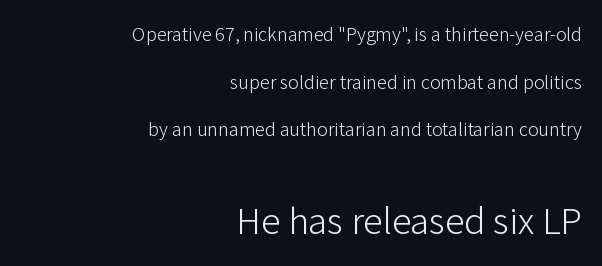
{"serif": "no", "italic": "no", "bold": "no", "weight": "light", "width": "normal", "stroke_contrast": "low", "x_height": "medium", "monospaced": "no", "underline": "no", "align": "right", "line_spacing": "loose", "line_spacing_ratio": 2.38, "letter_spacing": "normal", "letter_spacing_em": 0.0, "larger_block": "second", "size_ratio": 1.95, "glyph_px": 39}
